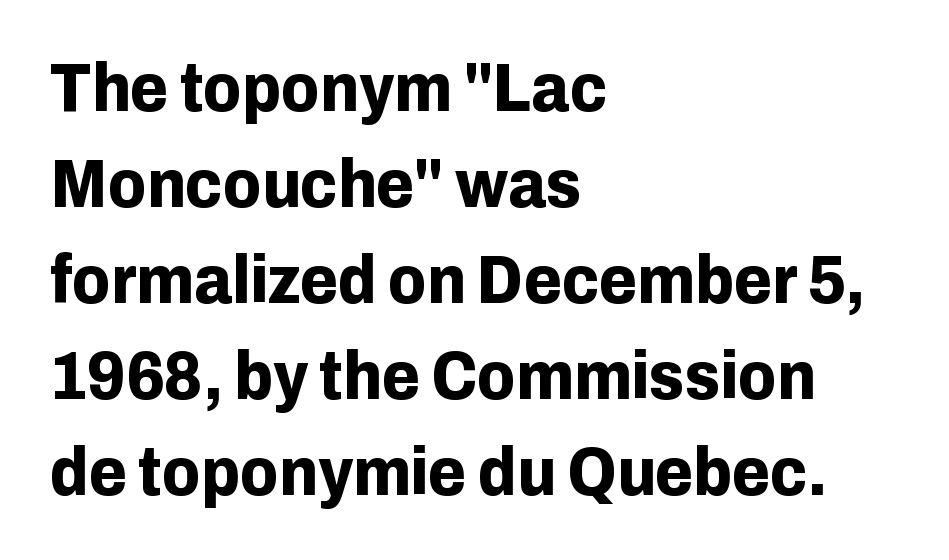
These lines are rendered in a variable-pitch font. Stroke terminals: plain, sans-serif. The compositor pushed each line to the left boundary. The leading is moderate, giving the passage an even texture. As a designer I'd log this as weight 700, bold.
